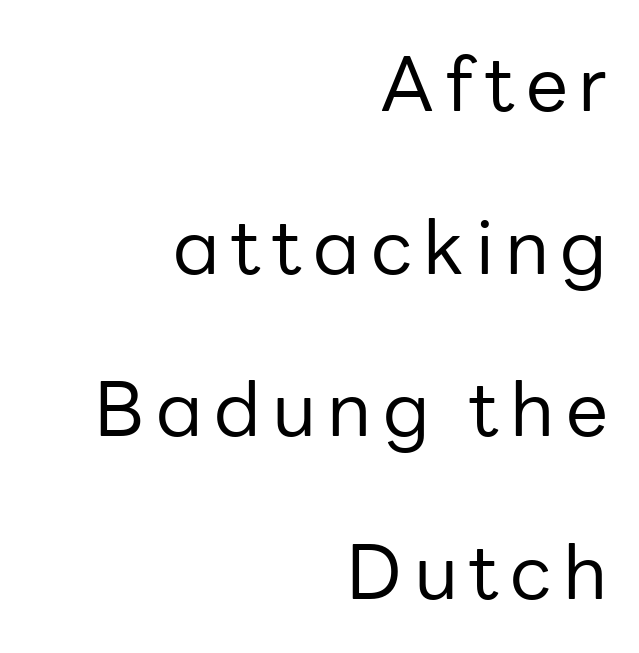
The image shows 75 px regular-weight sans-serif type, upright; set right-aligned, loose line spacing (2.17x), not underlined; low stroke contrast and a medium x-height.
